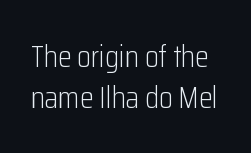
Q: Is the text bold? A: No.
Q: Is the text italic (slanted)? A: No, it is upright.
Q: Is the typeface a serif or a sans-serif typeface? A: Sans-serif.
Q: Is the text underlined? A: No.
Q: Is the spacing between letters normal or unusually wide? A: Normal.
Q: Is the spacing between lines tight, normal or loose? A: Normal.
Q: Width (condensed, normal, or wide)? A: Condensed.
Q: Stroke contrast? A: Low.
Q: x-height? A: Medium.
Q: Monospaced? A: No.
